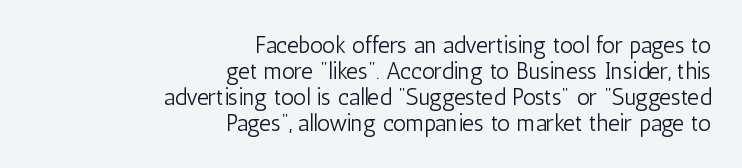
Q: Is the text bold? A: No.
Q: Is the text italic (slanted)? A: No, it is upright.
Q: Is the text underlined? A: No.
Q: How is the paragraph aligned? A: Right-aligned.
Q: Is the spacing between letters normal or unusually wide? A: Normal.
Q: Is the spacing between lines tight, normal or loose? A: Tight.
